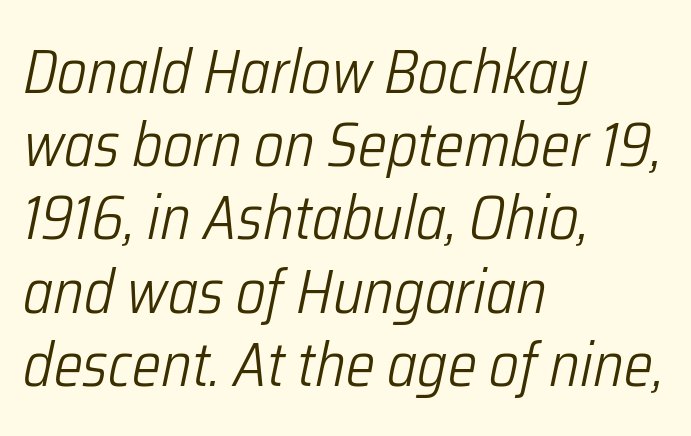
This sample has the flowing, uneven cadence of proportional lettering. Horizontal alignment here is leftward, the default for most running prose. A bare baseline throughout the passage. The strokes are not fattened; the text isn't bold. Italic: yes, the glyphs are oblique. The passage shown has conventional tracking throughout.
